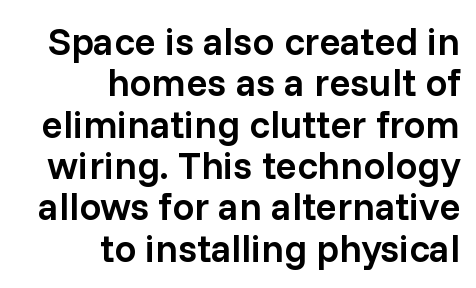
{"serif": "no", "italic": "no", "bold": "semi", "weight": "semibold", "width": "normal", "stroke_contrast": "low", "x_height": "medium", "monospaced": "no", "underline": "no", "align": "right", "line_spacing": "tight", "line_spacing_ratio": 1.06, "letter_spacing": "normal", "letter_spacing_em": 0.0, "glyph_px": 39}
